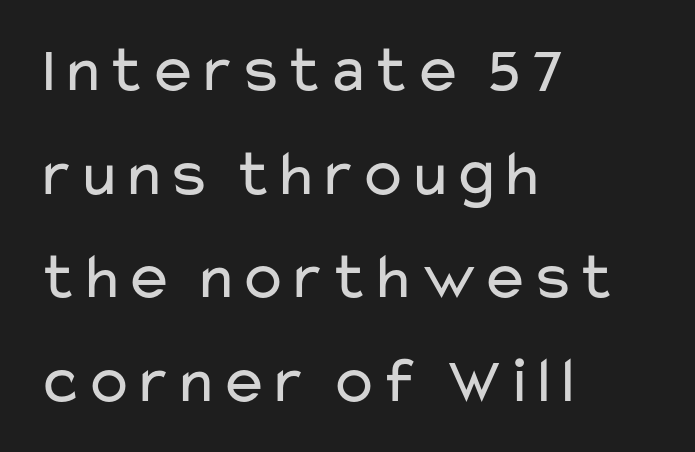
The image shows 66 px regular-weight, wide sans-serif type, upright; set left-aligned, normal line spacing (1.57x), normal letter spacing, not underlined; low stroke contrast and a medium x-height.
